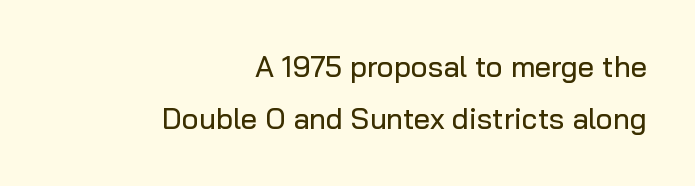
Serif or sans? Sans — the stroke terminals are bare. The horizontal fit of the characters is conventional and even. Letters rest on an invisible, unmarked baseline. A typesetter would call this proportional, since set widths differ per character. The letters stand upright; this is a roman face.
